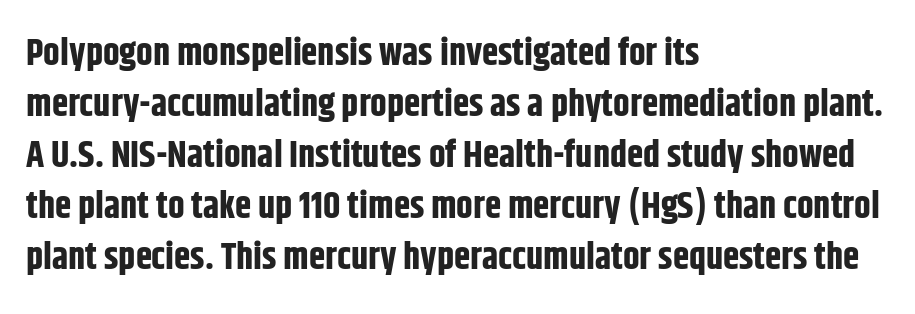
Q: Is the text bold? A: Yes.
Q: Is the text italic (slanted)? A: No, it is upright.
Q: Is the typeface a serif or a sans-serif typeface? A: Sans-serif.
Q: Is the text underlined? A: No.
Q: How is the paragraph aligned? A: Left-aligned.
Q: Is the spacing between letters normal or unusually wide? A: Normal.
Q: Is the spacing between lines tight, normal or loose? A: Normal.
Q: Width (condensed, normal, or wide)? A: Condensed.
Q: Stroke contrast? A: Low.
Q: x-height? A: Large.
Q: Monospaced? A: No.
